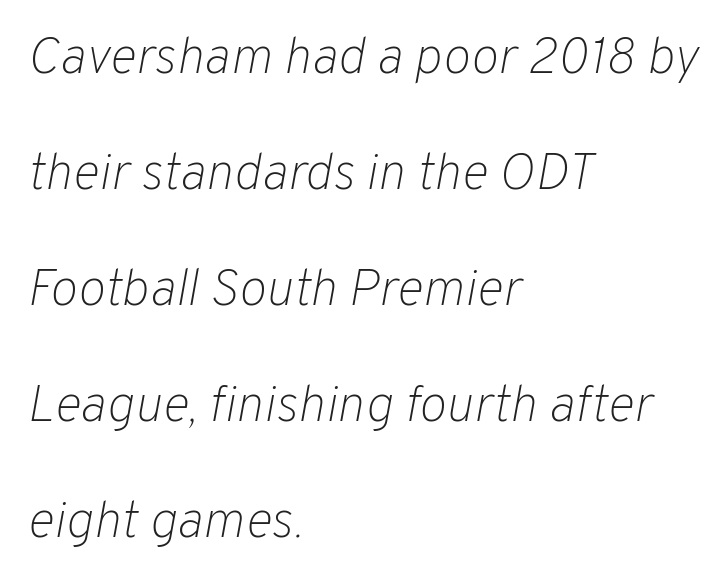
{"italic": "yes", "lean": "right", "slant_degrees": 10, "bold": "no", "weight": "light", "width": "normal", "stroke_contrast": "low", "x_height": "medium", "monospaced": "no", "underline": "no", "align": "left", "line_spacing": "loose", "line_spacing_ratio": 2.23, "letter_spacing": "normal", "letter_spacing_em": 0.0, "glyph_px": 52}
